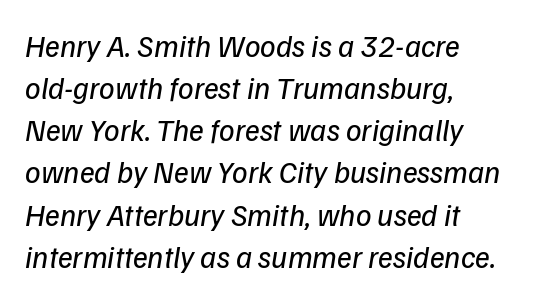
This is not heavy type; no bold has been used. Nobody touched the tracking dial on this one. A bare baseline throughout the passage. The paragraph shown leans on its left margin. No feet cap the strokes, marking this as sans-serif type.
